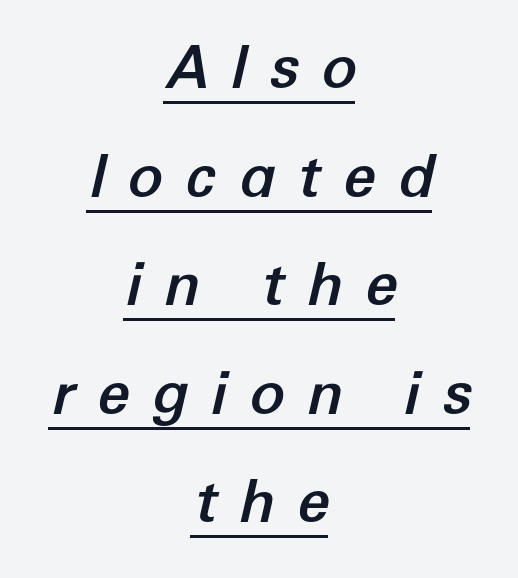
The image shows 59 px text type, italic (leaning right); set centered, line spacing 1.84x, unusually wide letter spacing (+0.37 em), underlined; low stroke contrast and a medium x-height.
